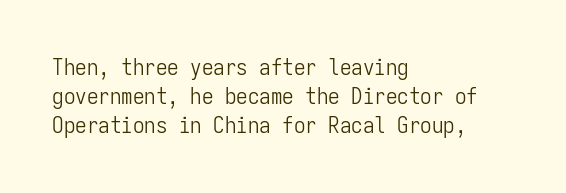
{"italic": "no", "bold": "no", "underline": "no", "align": "left", "line_spacing": "normal", "line_spacing_ratio": 1.27, "letter_spacing": "normal", "letter_spacing_em": 0.0, "glyph_px": 23}
